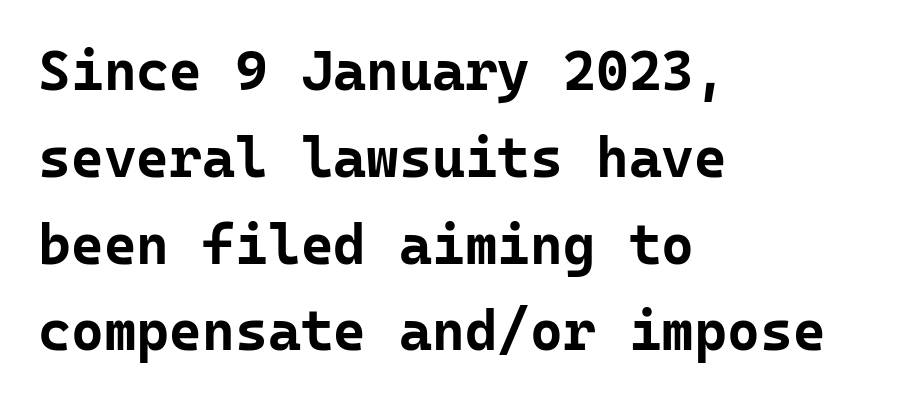
Q: Is the text bold? A: Yes.
Q: Is the text italic (slanted)? A: No, it is upright.
Q: Is the typeface a serif or a sans-serif typeface? A: Sans-serif.
Q: Is the text underlined? A: No.
Q: How is the paragraph aligned? A: Left-aligned.
Q: Is the spacing between letters normal or unusually wide? A: Normal.
Q: Is the spacing between lines tight, normal or loose? A: Normal.
Q: Width (condensed, normal, or wide)? A: Normal.
Q: Stroke contrast? A: Low.
Q: x-height? A: Medium.
Q: Monospaced? A: Yes.
